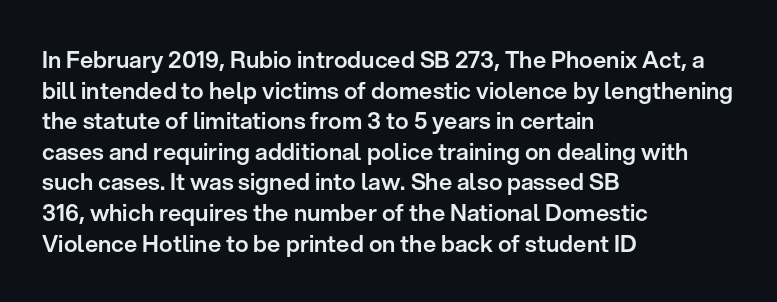
A typesetter would call this leading conventional body-copy spacing. No italicization has been applied; the sample stays upright. Tracking value appears to be zero — textbook default spacing. Short and long lines alike share a common starting point at left. Decoration check: the copy has no underline.
